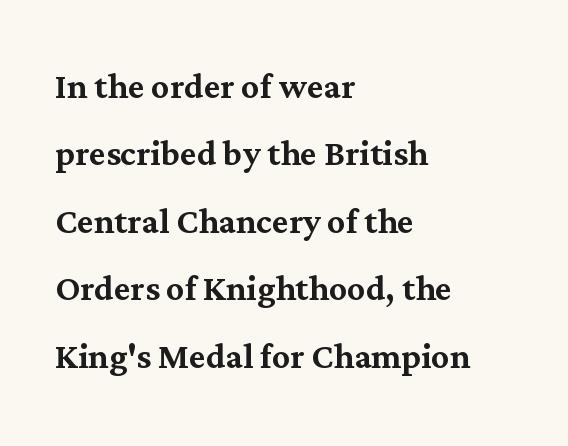
{"serif": "yes", "italic": "no", "width": "normal", "stroke_contrast": "medium", "x_height": "medium", "monospaced": "no", "underline": "no", "align": "left", "line_spacing": "normal", "line_spacing_ratio": 1.5, "letter_spacing": "normal", "letter_spacing_em": 0.0, "glyph_px": 45}
